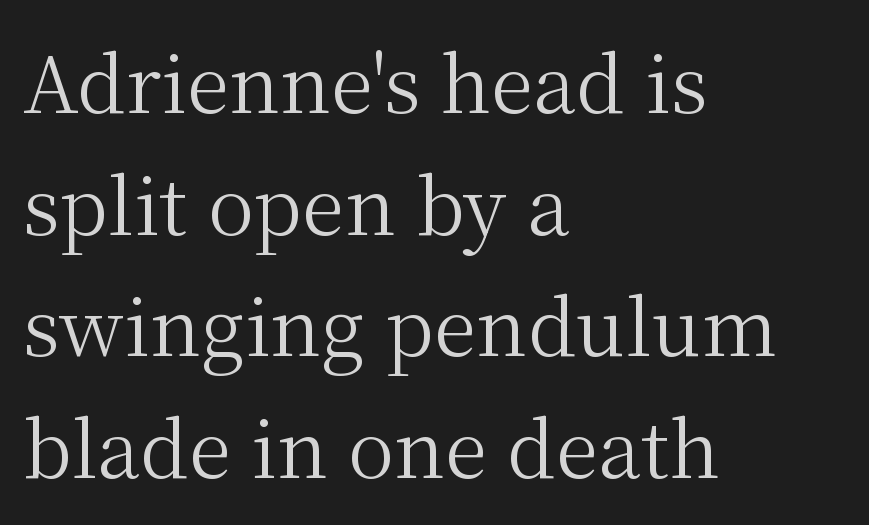
The image shows 78 px regular-weight serif type, upright; set left-aligned, normal line spacing (1.56x), normal letter spacing, not underlined; medium stroke contrast and a medium x-height.
